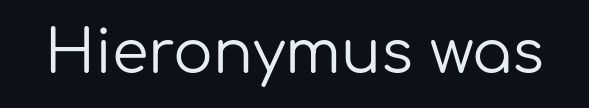
Q: Is the text bold? A: No.
Q: Is the text italic (slanted)? A: No, it is upright.
Q: Is the typeface a serif or a sans-serif typeface? A: Sans-serif.
Q: Is the text underlined? A: No.
Q: Is the spacing between letters normal or unusually wide? A: Normal.
Q: Width (condensed, normal, or wide)? A: Normal.
Q: Stroke contrast? A: Low.
Q: x-height? A: Medium.
Q: Monospaced? A: No.
